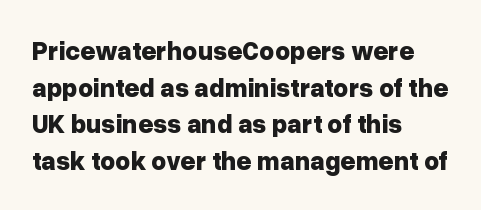
Caption: multi-line text, flush left, ragged right. Look at the tracking — it's just the regular setting, nothing added. Upright lettering throughout. The passage shown is emphatically bold. The passage shown is not underscored anywhere.
